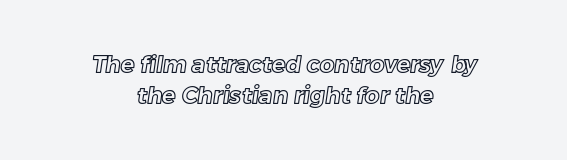
Q: Is the text underlined? A: No.
Q: How is the paragraph aligned? A: Centered.
Q: Is the spacing between letters normal or unusually wide? A: Normal.
Q: Is the spacing between lines tight, normal or loose? A: Normal.
